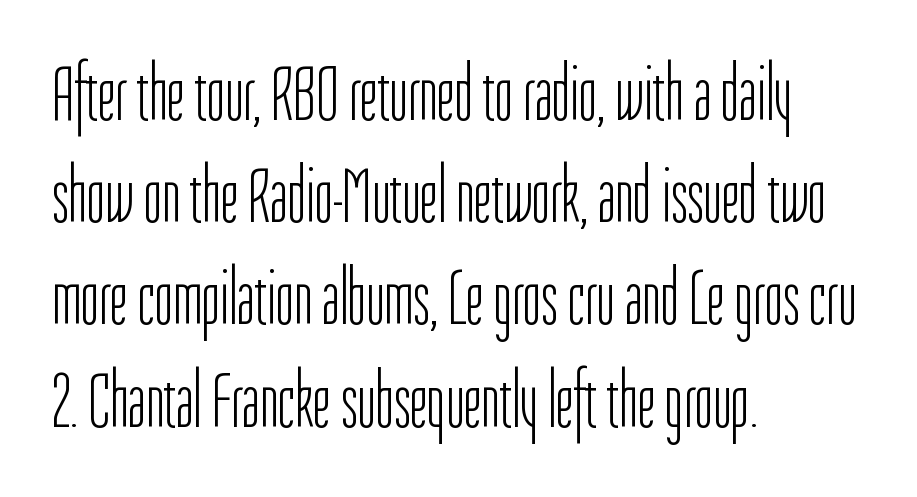
The space beneath each line is pristine and unruled. What's the leading like? Ordinary, nothing unusual. Words appear dense and cohesive because spacing is normal. A light-to-regular cut is what we see here. Reading down the block, your eye returns to a fixed left position each line.
